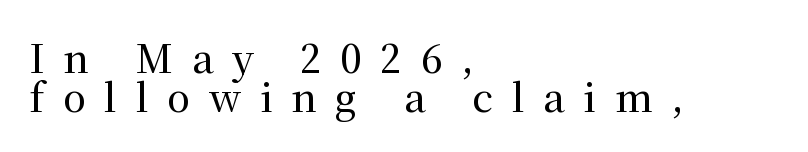
The image shows 38 px serif type, upright; set left-aligned, tight line spacing (1.02x), unusually wide letter spacing (+0.49 em), not underlined; medium stroke contrast and a medium x-height.
